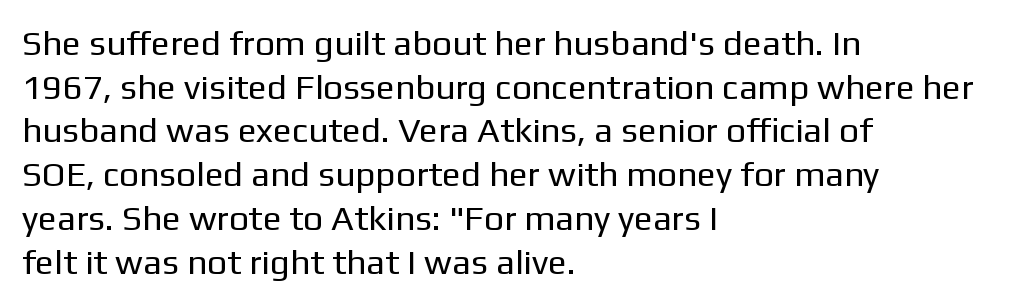
The image shows 35 px regular-weight sans-serif type, upright; set left-aligned, normal line spacing (1.25x), normal letter spacing, not underlined; low stroke contrast and a medium x-height.
